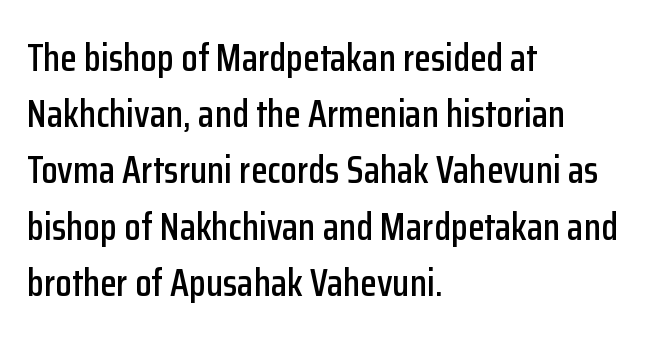
The image shows 38 px condensed sans-serif type, upright; set left-aligned, normal line spacing (1.48x), normal letter spacing, not underlined; low stroke contrast and a medium x-height.
